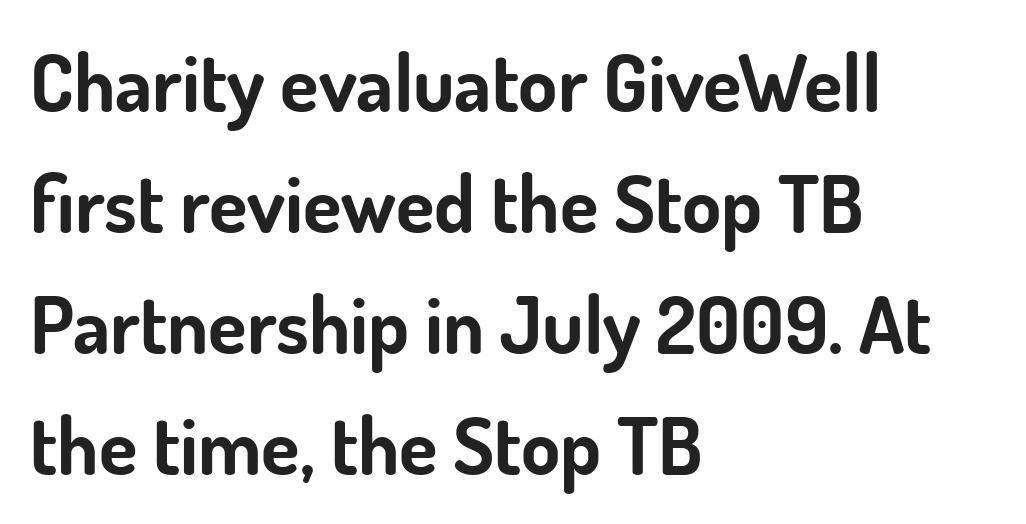
The image shows 79 px bold sans-serif type, upright; set left-aligned, normal line spacing (1.53x), normal letter spacing, not underlined; low stroke contrast and a small x-height.
